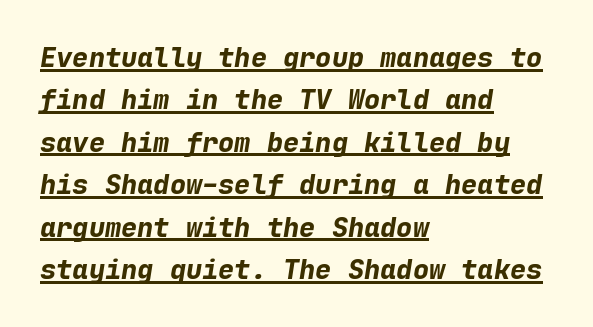
Q: Is the text bold? A: Yes.
Q: Is the text italic (slanted)? A: Yes, it leans right by about 9 degrees.
Q: Is the text underlined? A: Yes.
Q: How is the paragraph aligned? A: Left-aligned.
Q: Is the spacing between letters normal or unusually wide? A: Normal.
Q: Is the spacing between lines tight, normal or loose? A: Normal.
